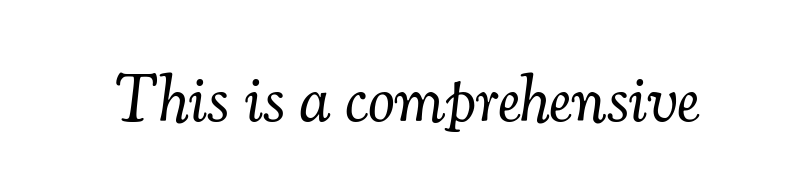
{"serif": "yes", "italic": "yes", "lean": "right", "slant_degrees": 7, "bold": "no", "weight": "light", "width": "normal", "stroke_contrast": "medium", "x_height": "small", "monospaced": "no", "underline": "no", "letter_spacing": "normal", "letter_spacing_em": 0.0, "glyph_px": 67}
